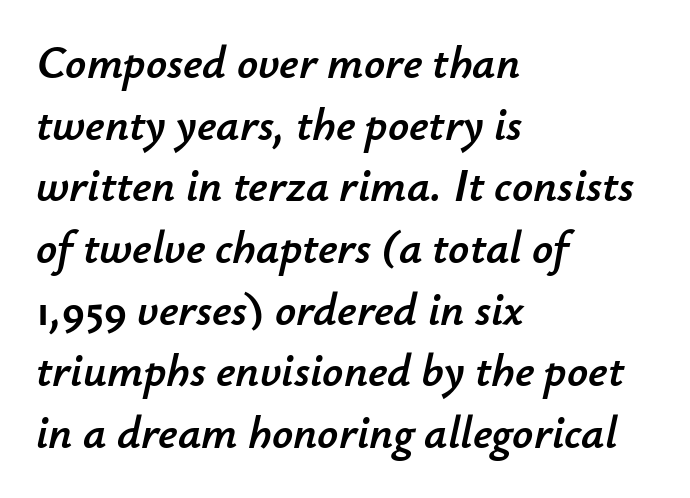
Q: Is the text italic (slanted)? A: Yes, it leans right by about 12 degrees.
Q: Is the text underlined? A: No.
Q: How is the paragraph aligned? A: Left-aligned.
Q: Is the spacing between letters normal or unusually wide? A: Normal.
Q: Is the spacing between lines tight, normal or loose? A: Normal.
Q: Width (condensed, normal, or wide)? A: Normal.
Q: Stroke contrast? A: Low.
Q: x-height? A: Small.
Q: Monospaced? A: No.
